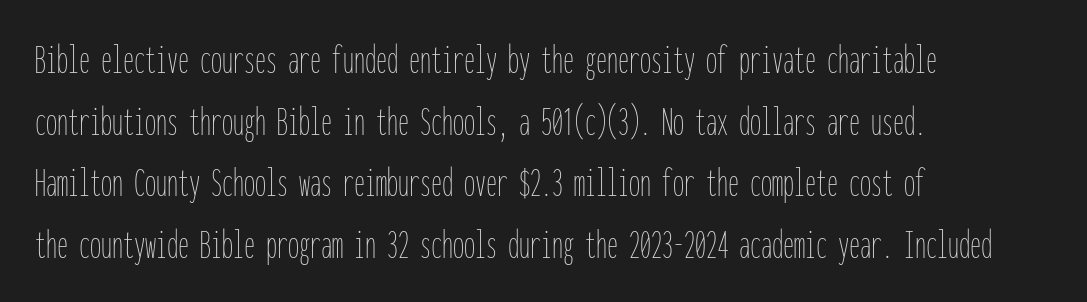
Q: Is the text bold? A: No.
Q: Is the text italic (slanted)? A: No, it is upright.
Q: Is the text underlined? A: No.
Q: How is the paragraph aligned? A: Left-aligned.
Q: Is the spacing between letters normal or unusually wide? A: Normal.
Q: Is the spacing between lines tight, normal or loose? A: Normal.
Q: Width (condensed, normal, or wide)? A: Condensed.
Q: Stroke contrast? A: Low.
Q: x-height? A: Medium.
Q: Monospaced? A: Yes.
